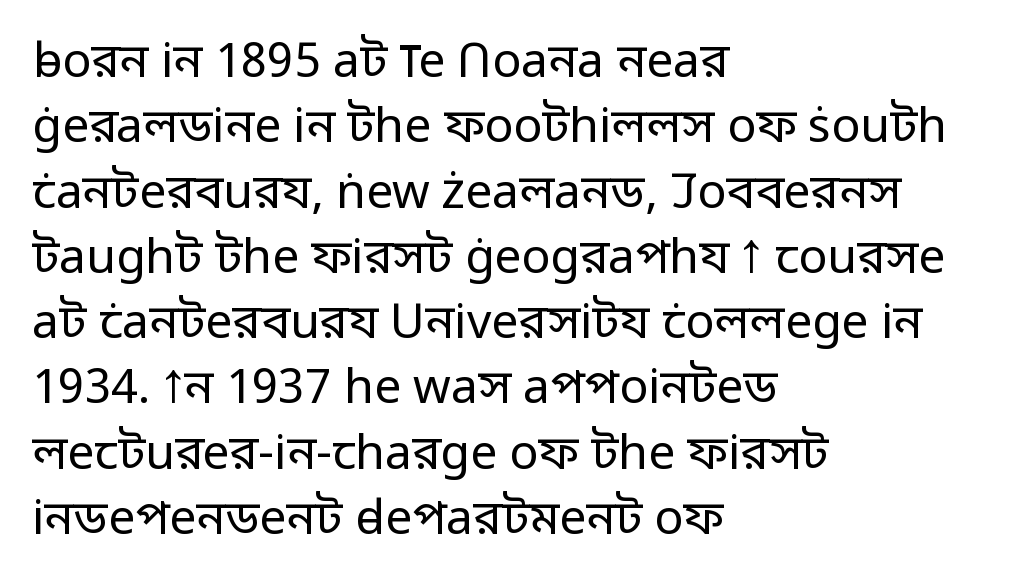
The rows are spaced the way most documents space them. The words here are not underlined. Does the type have serifs? No, each stem ends abruptly. The letters advance in unequal steps, a hallmark of proportional type. No extra ink here — the face is not bold.
